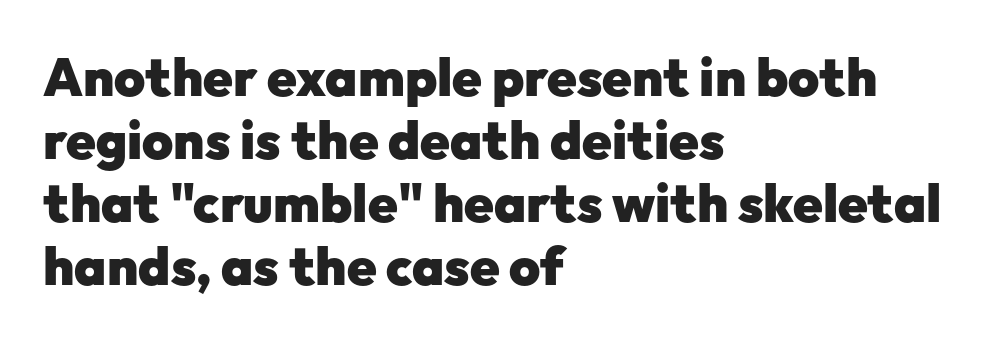
The image shows 53 px heavy sans-serif type, upright; set left-aligned, line spacing 1.19x, normal letter spacing, not underlined; low stroke contrast and a medium x-height.
